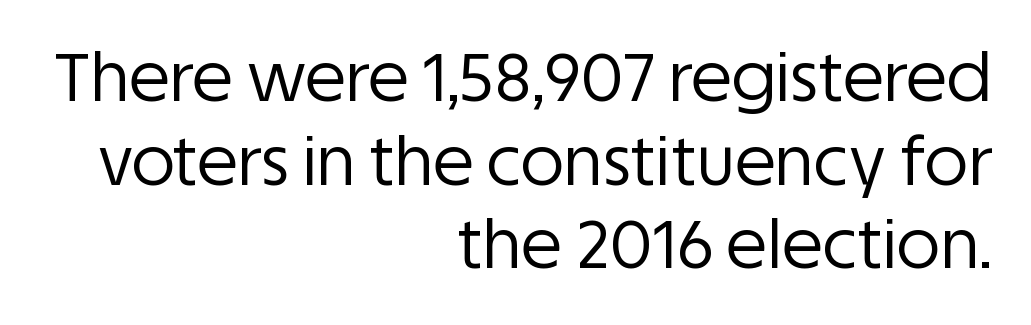
Designer's note — italics off, roman on. Reading down the block, your eye finds every line finishing at a fixed right position. A typesetter would call this proportional, since set widths differ per character. Stroke terminals: plain, sans-serif.
